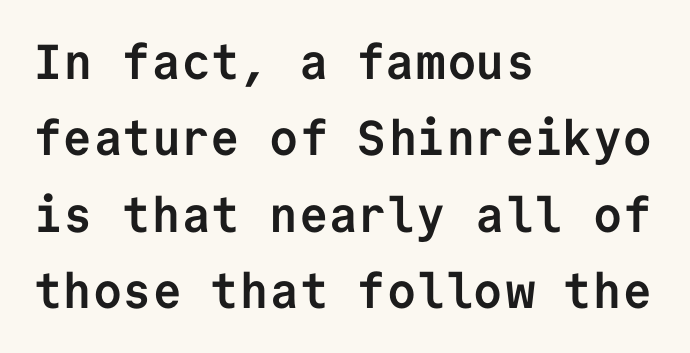
The lettering holds an erect, upright posture throughout. The tracking reads as untouched default to a designer's eye. The compositor pushed each line to the left boundary. Think of a typewriter: that constant character pitch is what you see here. Each glyph is drawn with heavy, bold strokes.
